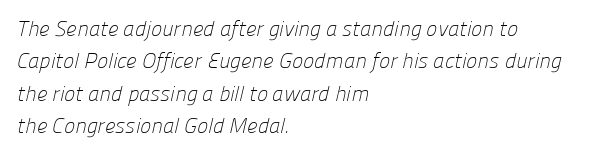
Check under the words: just untouched page. In terms of letterspacing, this is plain default setting. On a weight scale, this lands at 450 or below. The lines in this sample share a left origin and differ only in where they stop.
